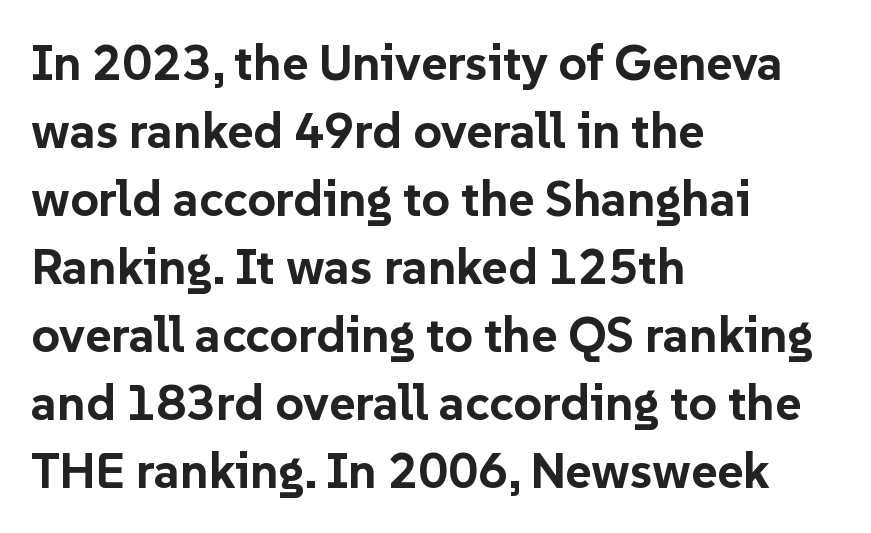
{"serif": "no", "italic": "no", "bold": "yes", "weight": "bold", "width": "normal", "stroke_contrast": "low", "x_height": "medium", "monospaced": "no", "underline": "no", "align": "left", "line_spacing": "normal", "line_spacing_ratio": 1.36, "letter_spacing": "normal", "letter_spacing_em": 0.0, "glyph_px": 50}
